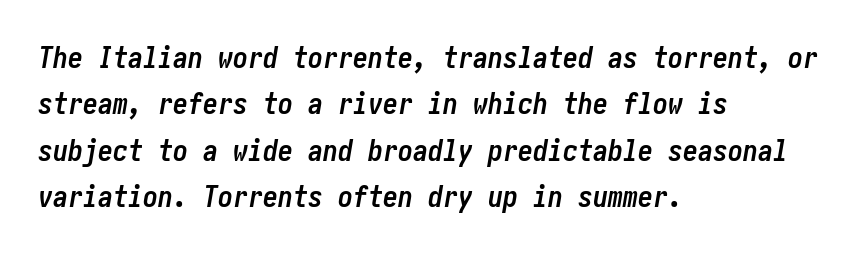
{"italic": "yes", "lean": "right", "slant_degrees": 10, "bold": "yes", "weight": "semibold", "width": "condensed", "stroke_contrast": "low", "x_height": "medium", "underline": "no", "align": "left", "line_spacing": "normal", "line_spacing_ratio": 1.55, "letter_spacing": "normal", "letter_spacing_em": 0.0, "glyph_px": 30}
